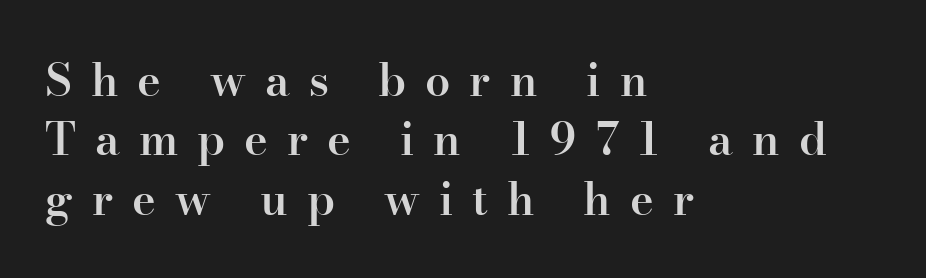
The image shows 45 px semibold serif type, upright; set left-aligned, normal line spacing (1.32x), unusually wide letter spacing (+0.42 em), not underlined; high stroke contrast and a small x-height.
